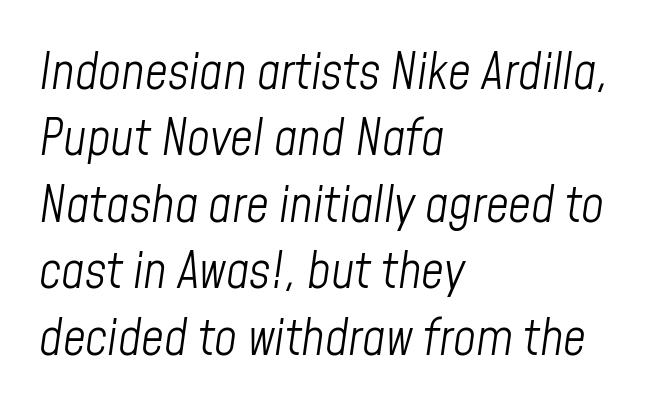
The image shows 50 px light, condensed type, italic (leaning right); set left-aligned, normal line spacing (1.33x), normal letter spacing, not underlined; low stroke contrast and a medium x-height.
